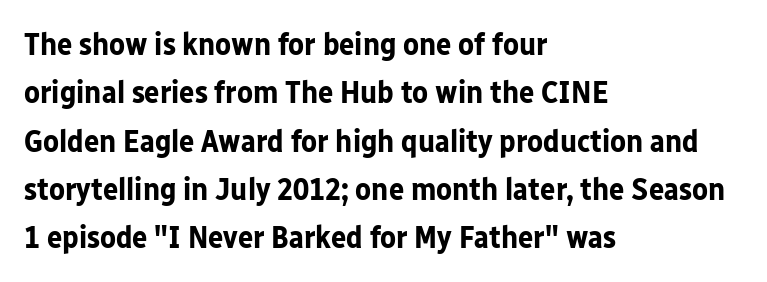
The image shows 32 px bold sans-serif type, upright; set left-aligned, normal line spacing (1.51x), normal letter spacing, not underlined; low stroke contrast and a medium x-height.
